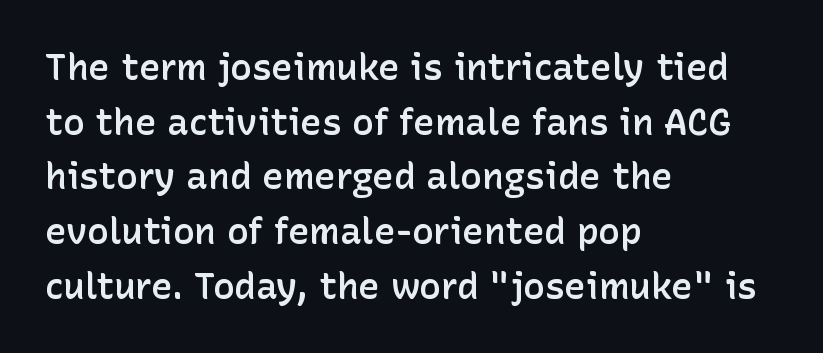
Anything drawn beneath the words? Only blank space. The face used here is proportionally spaced, like ordinary book or web type. On the weight axis this lands at semibold, roughly 600. The lettering stays uniformly vertical, giving the passage a roman look. This sample is left-justified, so line endings fall wherever the words run out.
